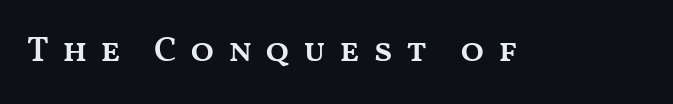
The image shows 35 px semibold, wide type, upright; set unusually wide letter spacing (+0.37 em), not underlined; medium stroke contrast and a medium x-height.
